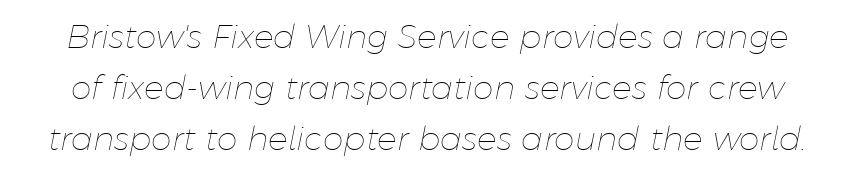
{"italic": "yes", "lean": "right", "slant_degrees": 11, "bold": "no", "weight": "thin", "width": "normal", "stroke_contrast": "low", "x_height": "medium", "monospaced": "no", "underline": "no", "line_spacing": "normal", "line_spacing_ratio": 1.55, "letter_spacing": "normal", "letter_spacing_em": 0.0, "glyph_px": 33}
